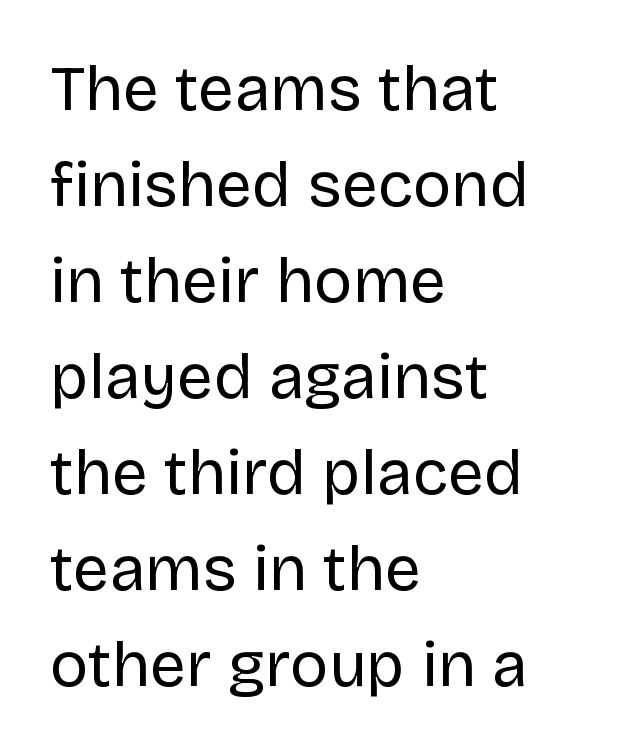
Q: Is the text bold? A: No.
Q: Is the text italic (slanted)? A: No, it is upright.
Q: Is the typeface a serif or a sans-serif typeface? A: Sans-serif.
Q: Is the text underlined? A: No.
Q: How is the paragraph aligned? A: Left-aligned.
Q: Is the spacing between letters normal or unusually wide? A: Normal.
Q: Is the spacing between lines tight, normal or loose? A: Normal.
Q: Width (condensed, normal, or wide)? A: Normal.
Q: Stroke contrast? A: Low.
Q: x-height? A: Large.
Q: Monospaced? A: No.
